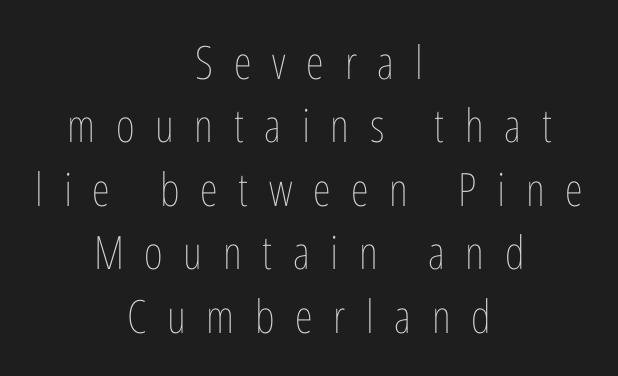
Q: Is the text bold? A: No.
Q: Is the text italic (slanted)? A: No, it is upright.
Q: Is the text underlined? A: No.
Q: How is the paragraph aligned? A: Centered.
Q: Is the spacing between letters normal or unusually wide? A: Unusually wide.
Q: Is the spacing between lines tight, normal or loose? A: Normal.
Q: Width (condensed, normal, or wide)? A: Condensed.
Q: Stroke contrast? A: Low.
Q: x-height? A: Medium.
Q: Monospaced? A: No.
